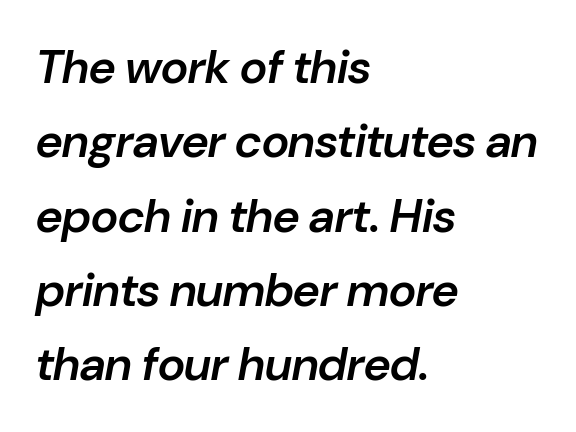
The image shows 47 px semibold type, italic (leaning right); set left-aligned, normal line spacing (1.58x), normal letter spacing, not underlined; low stroke contrast and a medium x-height.
